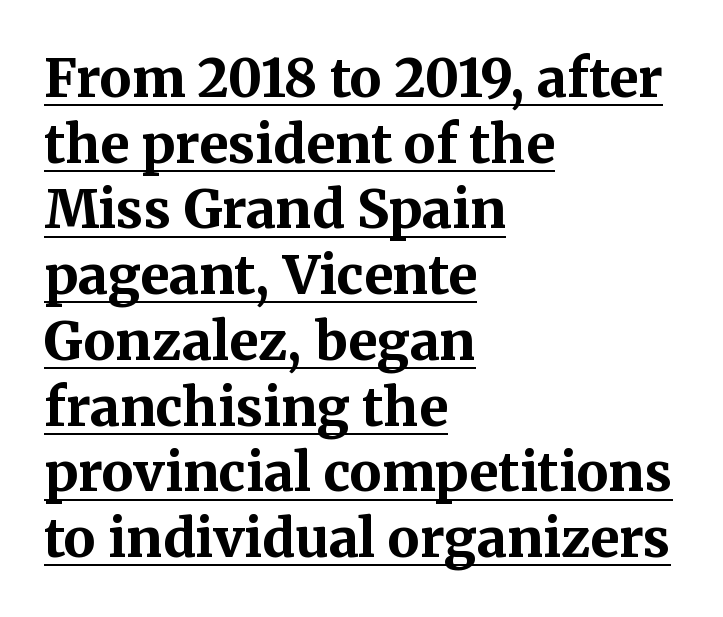
{"serif": "yes", "italic": "no", "bold": "yes", "weight": "bold", "width": "normal", "stroke_contrast": "medium", "x_height": "medium", "monospaced": "no", "underline": "yes", "align": "left", "line_spacing_ratio": 1.24, "letter_spacing": "normal", "letter_spacing_em": 0.0, "glyph_px": 53}
